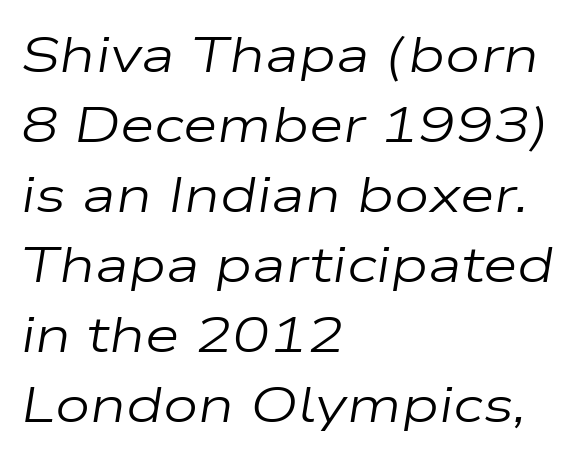
{"italic": "yes", "lean": "right", "slant_degrees": 9, "bold": "no", "weight": "regular", "width": "wide", "stroke_contrast": "low", "x_height": "medium", "monospaced": "no", "underline": "no", "align": "left", "line_spacing": "normal", "line_spacing_ratio": 1.4, "letter_spacing": "normal", "letter_spacing_em": 0.0, "glyph_px": 50}
